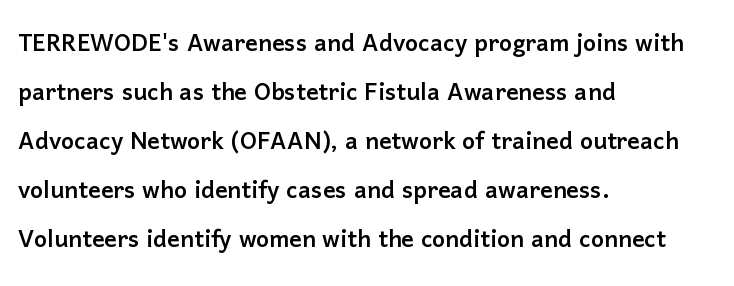
In CSS terms this would be text-align: left. The block of text has a typical density, with ordinary space between rows. No feet cap the strokes, marking this as sans-serif type. Varying glyph widths throughout — classic text-font behaviour. Underlining? Definitely not there. The type is set solid horizontally, with unmodified tracking.
